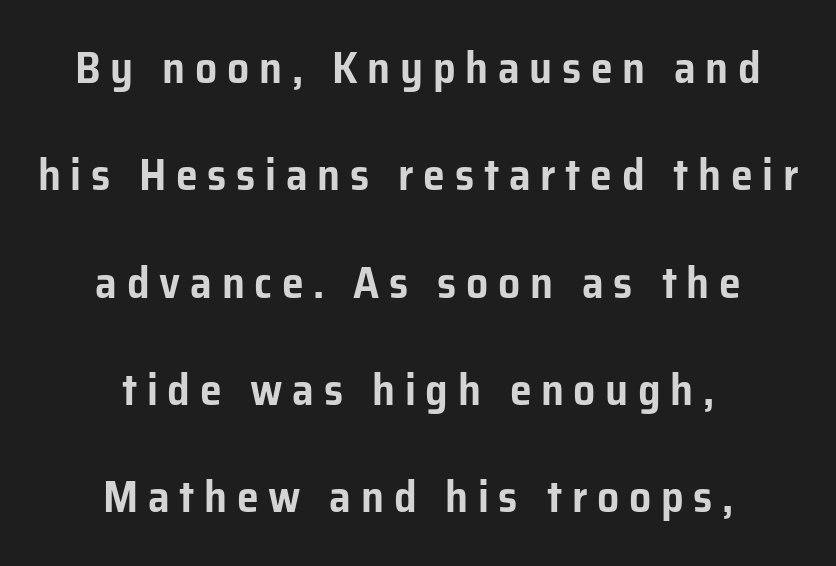
Q: Is the text italic (slanted)? A: No, it is upright.
Q: Is the typeface a serif or a sans-serif typeface? A: Sans-serif.
Q: Is the text underlined? A: No.
Q: How is the paragraph aligned? A: Centered.
Q: Is the spacing between letters normal or unusually wide? A: Unusually wide.
Q: Is the spacing between lines tight, normal or loose? A: Loose.
Q: Width (condensed, normal, or wide)? A: Normal.
Q: Stroke contrast? A: Low.
Q: x-height? A: Medium.
Q: Monospaced? A: No.
